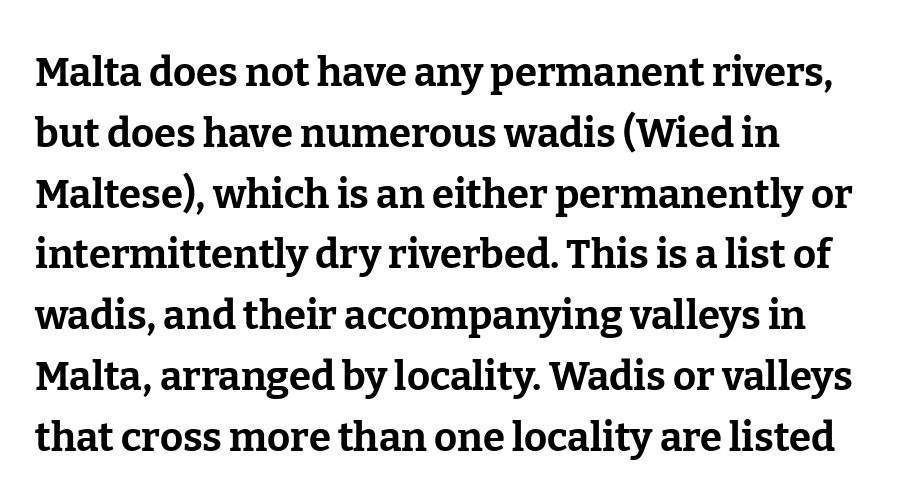
Q: Is the text bold? A: Yes.
Q: Is the text italic (slanted)? A: No, it is upright.
Q: Is the typeface a serif or a sans-serif typeface? A: Serif.
Q: Is the text underlined? A: No.
Q: How is the paragraph aligned? A: Left-aligned.
Q: Is the spacing between letters normal or unusually wide? A: Normal.
Q: Is the spacing between lines tight, normal or loose? A: Normal.
Q: Width (condensed, normal, or wide)? A: Normal.
Q: Stroke contrast? A: Low.
Q: x-height? A: Medium.
Q: Monospaced? A: No.
